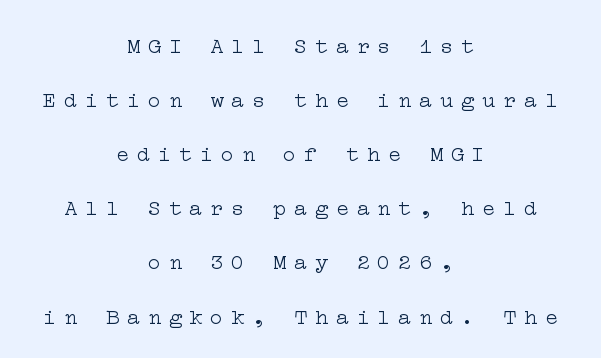
The gap between lines stays unmarked. The passage shown stacks its lines with a broad gap. The compositor balanced each line on the midline. Characters remain perfectly vertical along every line. The passage shown is not bold in any degree. Is the letter spacing exaggerated? Yes — the characters are pushed far apart.
